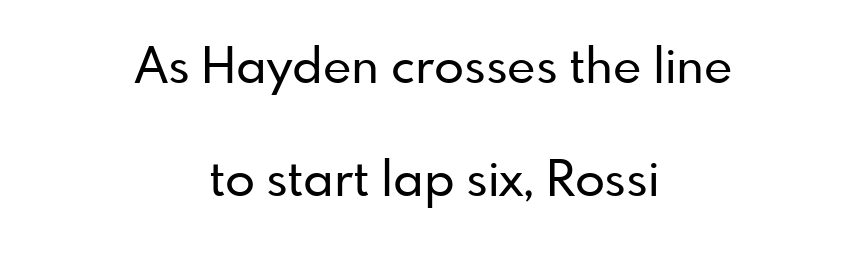
The image shows 49 px sans-serif type, upright; set centered, loose line spacing (2.31x), normal letter spacing, not underlined; low stroke contrast and a small x-height.
